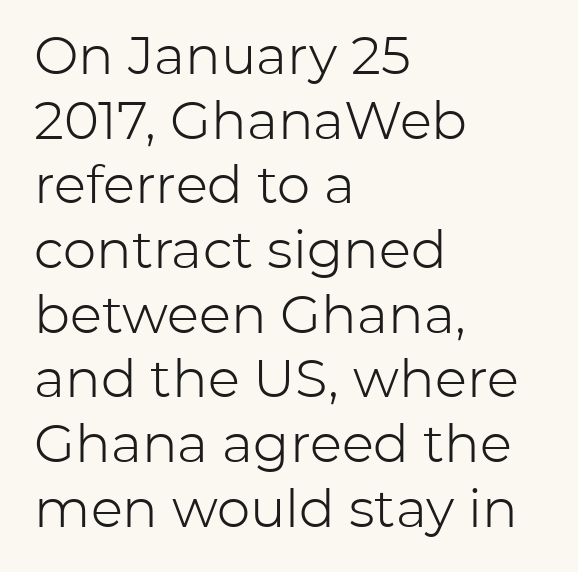
{"serif": "no", "italic": "no", "bold": "no", "weight": "light", "width": "normal", "stroke_contrast": "low", "x_height": "medium", "monospaced": "no", "underline": "no", "align": "left", "line_spacing_ratio": 1.22, "letter_spacing": "normal", "letter_spacing_em": 0.0, "glyph_px": 53}
